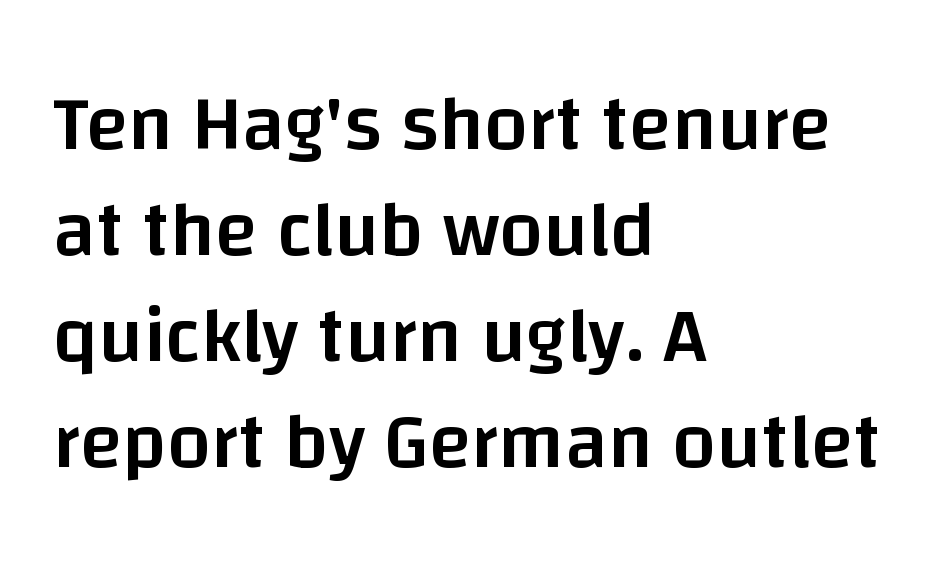
{"serif": "no", "italic": "no", "bold": "semi", "weight": "semibold", "width": "normal", "stroke_contrast": "low", "x_height": "large", "monospaced": "no", "underline": "no", "align": "left", "line_spacing": "normal", "line_spacing_ratio": 1.36, "letter_spacing": "normal", "letter_spacing_em": 0.0, "glyph_px": 78}
